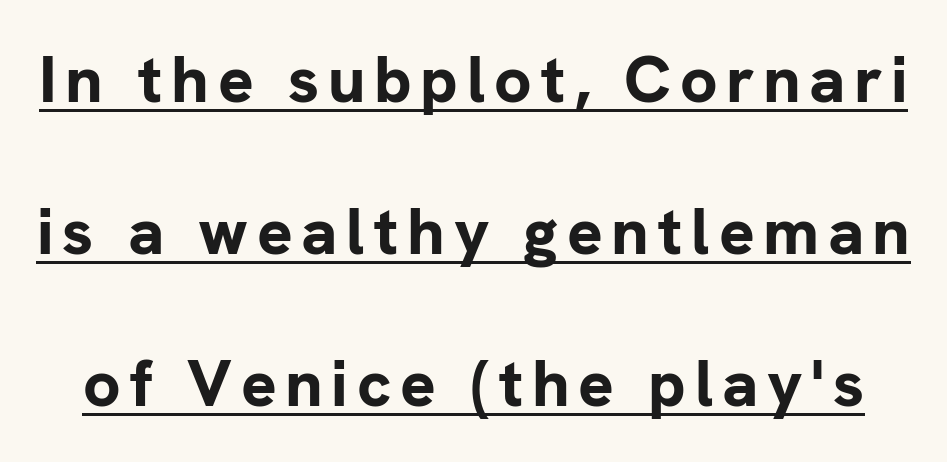
{"serif": "no", "italic": "no", "bold": "yes", "weight": "bold", "width": "normal", "stroke_contrast": "low", "x_height": "medium", "monospaced": "no", "underline": "yes", "line_spacing": "loose", "line_spacing_ratio": 2.3, "glyph_px": 66}
